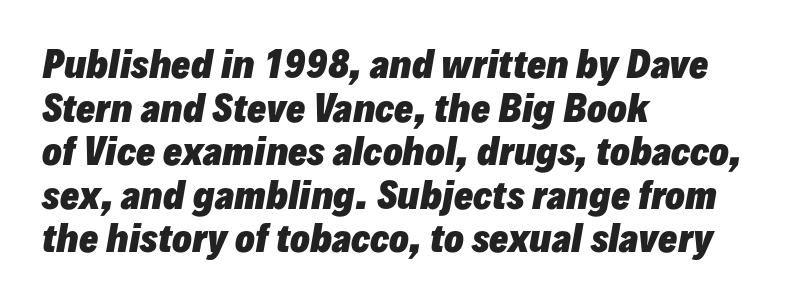
These lines are set flush left with a ragged right edge. On the weight axis this lands at bold, roughly 700. Words appear dense and cohesive because spacing is normal. Lines of text with bare space underneath.
